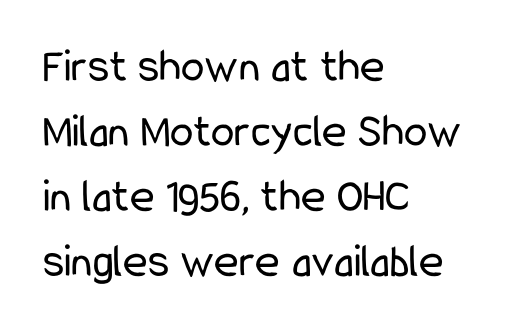
Q: Is the text bold? A: No.
Q: Is the text italic (slanted)? A: No, it is upright.
Q: Is the typeface a serif or a sans-serif typeface? A: Sans-serif.
Q: Is the text underlined? A: No.
Q: How is the paragraph aligned? A: Left-aligned.
Q: Is the spacing between letters normal or unusually wide? A: Normal.
Q: Is the spacing between lines tight, normal or loose? A: Normal.
Q: Width (condensed, normal, or wide)? A: Condensed.
Q: Stroke contrast? A: Low.
Q: x-height? A: Medium.
Q: Monospaced? A: No.
